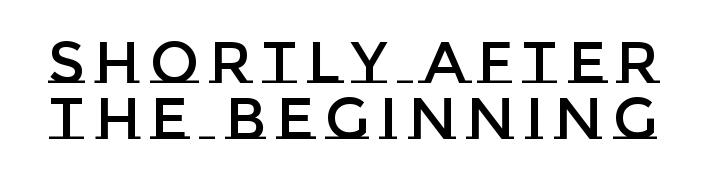
Q: Is the text italic (slanted)? A: No, it is upright.
Q: Is the text underlined? A: No.
Q: Is the spacing between lines tight, normal or loose? A: Tight.
Q: Width (condensed, normal, or wide)? A: Normal.
Q: Stroke contrast? A: Low.
Q: x-height? A: Large.
Q: Monospaced? A: No.
